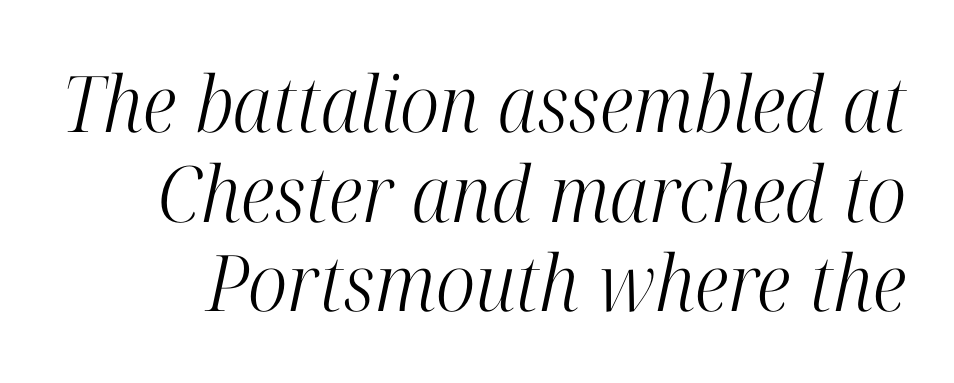
Q: Is the text bold? A: No.
Q: Is the text italic (slanted)? A: Yes, it leans right by about 12 degrees.
Q: Is the typeface a serif or a sans-serif typeface? A: Serif.
Q: Is the text underlined? A: No.
Q: Is the spacing between letters normal or unusually wide? A: Normal.
Q: Is the spacing between lines tight, normal or loose? A: Tight.
Q: Width (condensed, normal, or wide)? A: Condensed.
Q: Stroke contrast? A: High.
Q: x-height? A: Medium.
Q: Monospaced? A: No.
